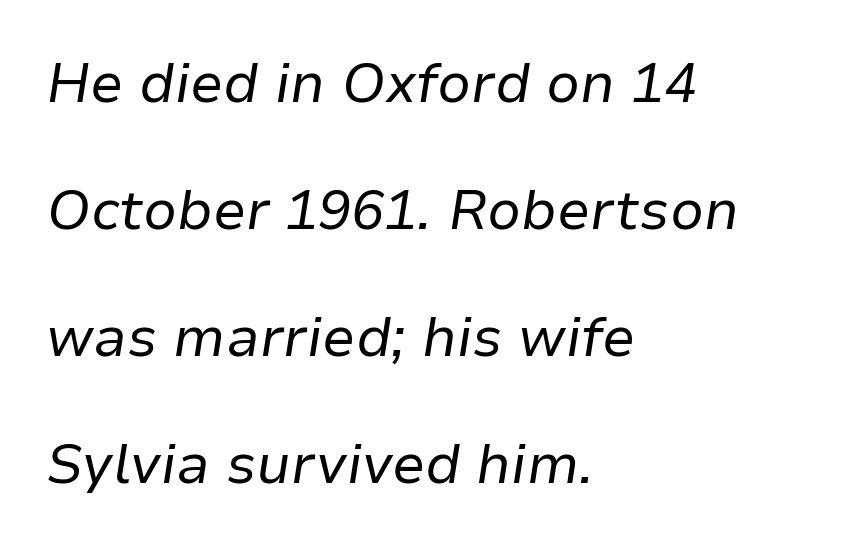
Q: Is the text bold? A: No.
Q: Is the text italic (slanted)? A: Yes, it leans right by about 9 degrees.
Q: Is the text underlined? A: No.
Q: How is the paragraph aligned? A: Left-aligned.
Q: Is the spacing between letters normal or unusually wide? A: Normal.
Q: Is the spacing between lines tight, normal or loose? A: Loose.
Q: Width (condensed, normal, or wide)? A: Normal.
Q: Stroke contrast? A: Low.
Q: x-height? A: Medium.
Q: Monospaced? A: No.
